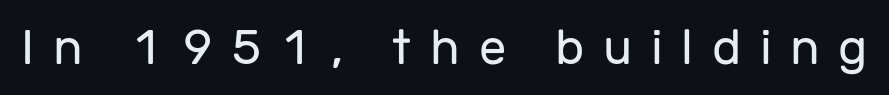
The image shows 49 px regular-weight sans-serif type, upright; set unusually wide letter spacing (+0.38 em), not underlined; low stroke contrast and a medium x-height.
